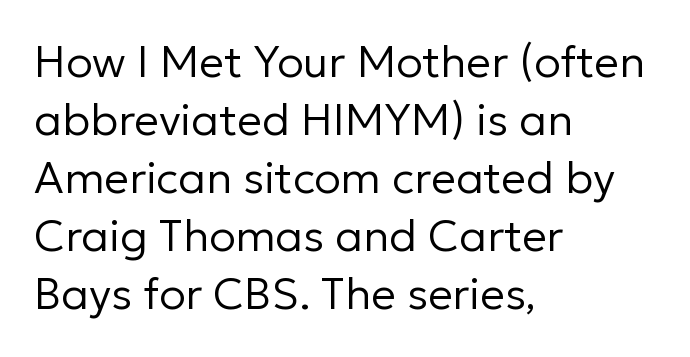
Italic: no, the glyphs are upright roman. Vertical stems look standard width or narrower in stroke. Regular leading. This rendering uses left alignment, leaving the right contour irregular. In terms of letterform style, serifs are entirely absent. Plain, unruled lines of type.
